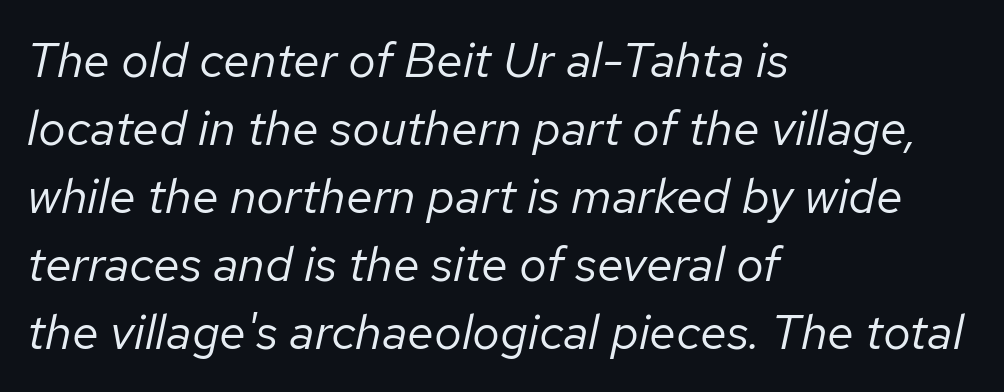
The rag falls on the right side of this text block. The foot of each line stays bare and open. It's the slanting kind of type. This sample has the flowing, uneven cadence of proportional lettering. Unbolded letterforms with no extra heft. The rendering uses a moderate line-height, typical for paragraphs.
